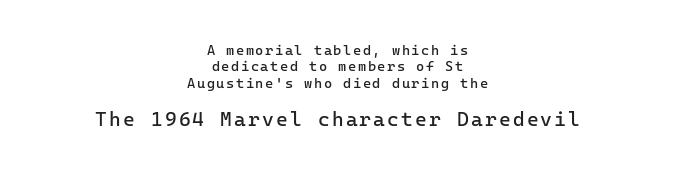
Honestly, there is no underline to notice here at all. The typesetter chose a symmetrical, centered arrangement here. The typeface has the unassuming heft of standard copy or less. Between these two stacked blocks, the lower one wins on size. Italic? Not at all — the glyphs are vertical.
